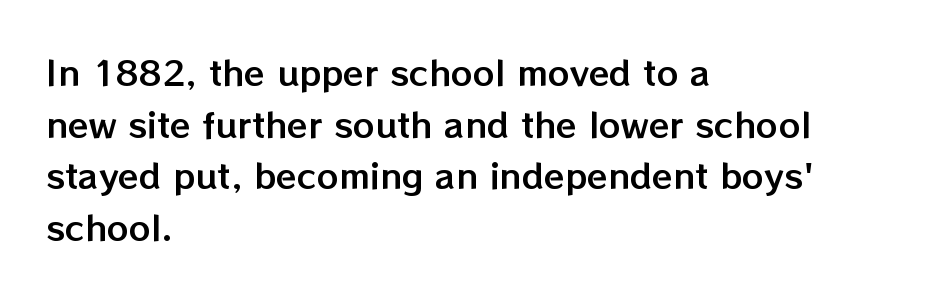
The image shows 34 px text type, upright; set left-aligned, normal line spacing (1.52x), normal letter spacing, not underlined; low stroke contrast and a medium x-height.
